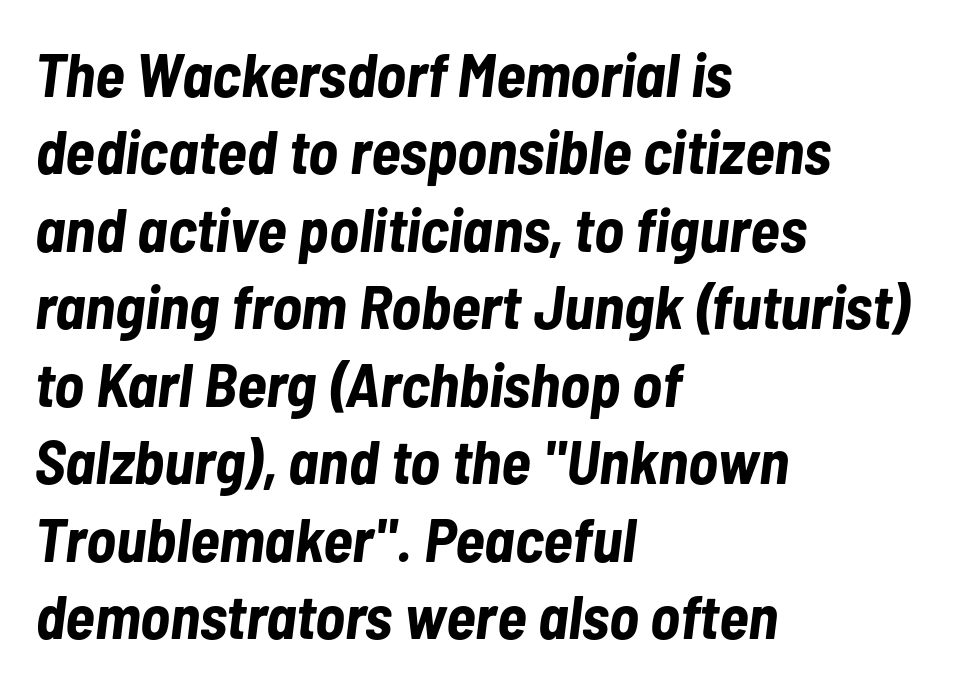
Typeset ragged right — the left edge is the straight one. Each word holds together tightly as a unit, with standard inter-letter gaps. Vertically, the passage feels balanced, rows spaced as you'd expect. Heavy-handed strokes throughout: this text is bold. Yep, that's italic — everything's leaning.
